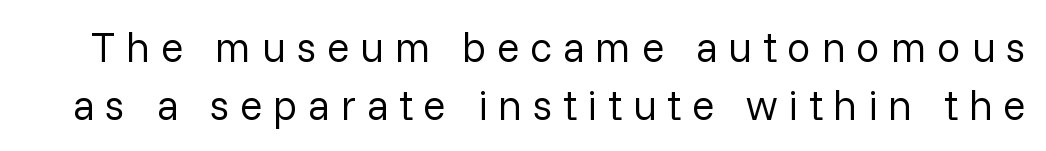
Q: Is the text bold? A: No.
Q: Is the text italic (slanted)? A: No, it is upright.
Q: Is the typeface a serif or a sans-serif typeface? A: Sans-serif.
Q: Is the text underlined? A: No.
Q: Is the spacing between letters normal or unusually wide? A: Unusually wide.
Q: Is the spacing between lines tight, normal or loose? A: Normal.
Q: Width (condensed, normal, or wide)? A: Normal.
Q: Stroke contrast? A: Low.
Q: x-height? A: Medium.
Q: Monospaced? A: No.
